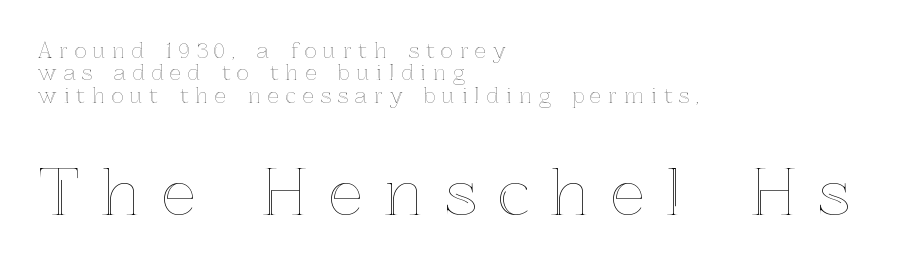
{"italic": "no", "width": "normal", "x_height": "medium", "monospaced": "no", "underline": "no", "align": "left", "line_spacing": "tight", "line_spacing_ratio": 1.12, "letter_spacing": "wide", "letter_spacing_em": 0.35, "larger_block": "second", "size_ratio": 3.05, "glyph_px": 61}
